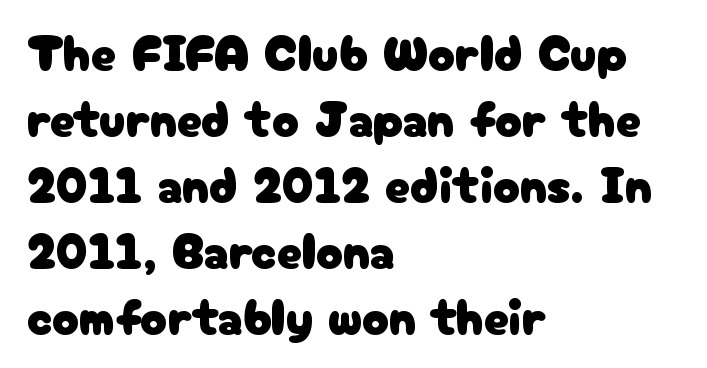
The image shows 50 px sans-serif type, upright; set left-aligned, normal line spacing (1.32x), normal letter spacing, not underlined; low stroke contrast and a medium x-height.
